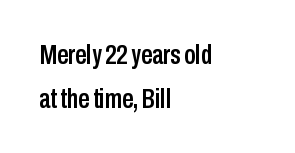
Q: Is the text italic (slanted)? A: No, it is upright.
Q: Is the typeface a serif or a sans-serif typeface? A: Sans-serif.
Q: Is the text underlined? A: No.
Q: How is the paragraph aligned? A: Left-aligned.
Q: Is the spacing between letters normal or unusually wide? A: Normal.
Q: Is the spacing between lines tight, normal or loose? A: Normal.
Q: Width (condensed, normal, or wide)? A: Condensed.
Q: Stroke contrast? A: Low.
Q: x-height? A: Medium.
Q: Monospaced? A: No.
